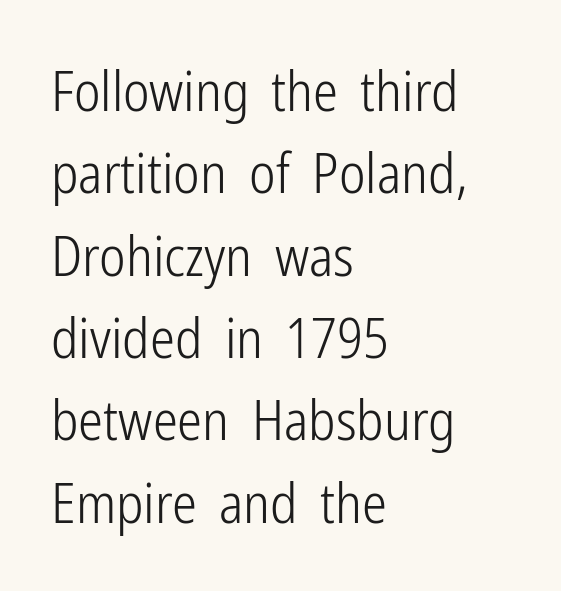
{"serif": "no", "italic": "no", "bold": "no", "weight": "light", "width": "condensed", "stroke_contrast": "low", "x_height": "medium", "monospaced": "no", "underline": "no", "align": "left", "line_spacing": "normal", "line_spacing_ratio": 1.47, "letter_spacing": "normal", "letter_spacing_em": 0.0, "glyph_px": 56}
